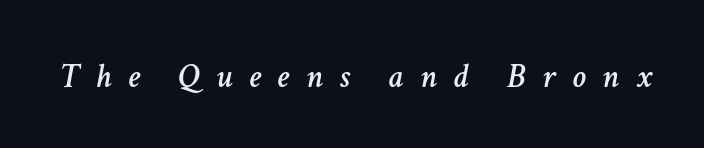
A clean baseline with only descenders dipping below it. Inter-character spacing is expanded well beyond the font's built-in metrics. The lettering tilts uniformly, giving the passage an italic look. This sample has the flowing, uneven cadence of proportional lettering.
